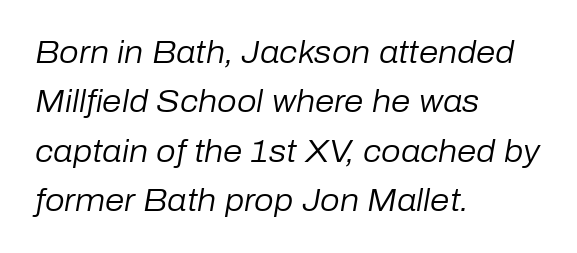
{"italic": "yes", "lean": "right", "slant_degrees": 10, "bold": "no", "weight": "regular", "width": "normal", "stroke_contrast": "low", "x_height": "medium", "monospaced": "no", "underline": "no", "align": "left", "line_spacing": "normal", "line_spacing_ratio": 1.59, "letter_spacing": "normal", "letter_spacing_em": 0.0, "glyph_px": 31}
